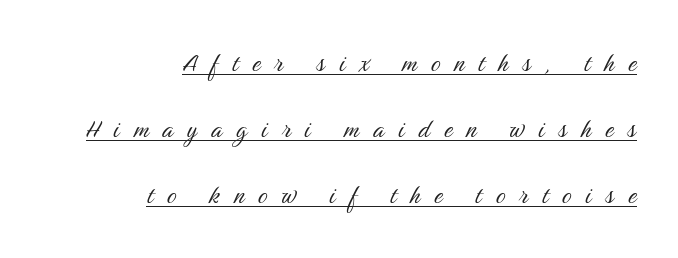
Q: Is the text bold? A: No.
Q: Is the text italic (slanted)? A: Yes.
Q: Is the typeface a serif or a sans-serif typeface? A: Sans-serif.
Q: Is the text underlined? A: Yes.
Q: How is the paragraph aligned? A: Right-aligned.
Q: Is the spacing between letters normal or unusually wide? A: Unusually wide.
Q: Is the spacing between lines tight, normal or loose? A: Loose.
Q: Width (condensed, normal, or wide)? A: Condensed.
Q: Stroke contrast? A: Medium.
Q: x-height? A: Medium.
Q: Monospaced? A: No.
